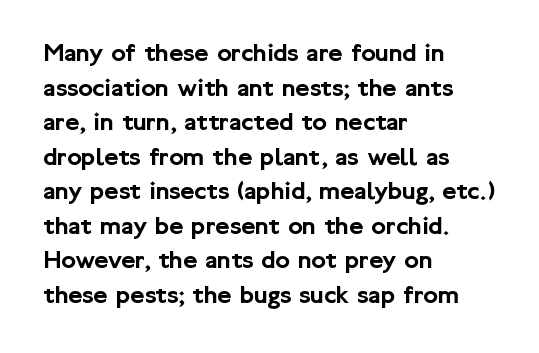
The image shows 27 px text type, upright; set left-aligned, normal line spacing (1.28x), normal letter spacing, not underlined.
